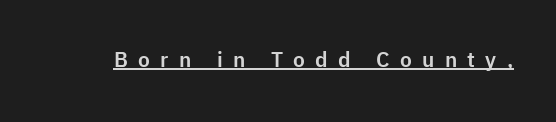
Q: Is the text italic (slanted)? A: No, it is upright.
Q: Is the text underlined? A: Yes.
Q: Is the spacing between letters normal or unusually wide? A: Unusually wide.
